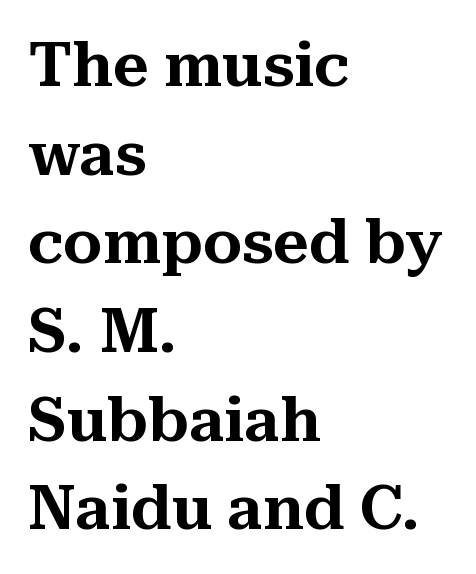
{"serif": "yes", "italic": "no", "width": "normal", "stroke_contrast": "medium", "x_height": "medium", "monospaced": "no", "underline": "no", "align": "left", "line_spacing": "normal", "line_spacing_ratio": 1.43, "letter_spacing": "normal", "letter_spacing_em": 0.0, "glyph_px": 62}
